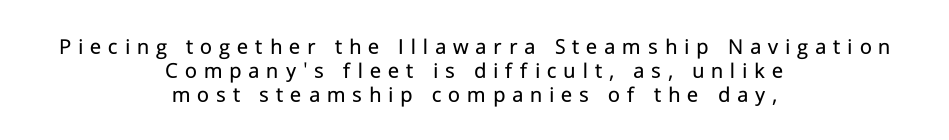
Q: Is the text bold? A: No.
Q: Is the text italic (slanted)? A: No, it is upright.
Q: Is the text underlined? A: No.
Q: How is the paragraph aligned? A: Centered.
Q: Is the spacing between letters normal or unusually wide? A: Unusually wide.
Q: Is the spacing between lines tight, normal or loose? A: Tight.
